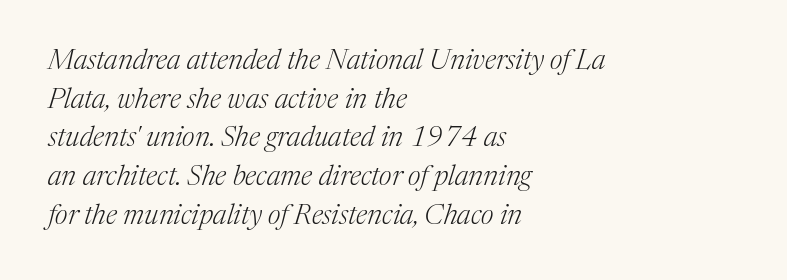
The image shows 28 px light serif type, italic (leaning right); set left-aligned, normal line spacing (1.38x), normal letter spacing, not underlined; medium stroke contrast and a medium x-height.
